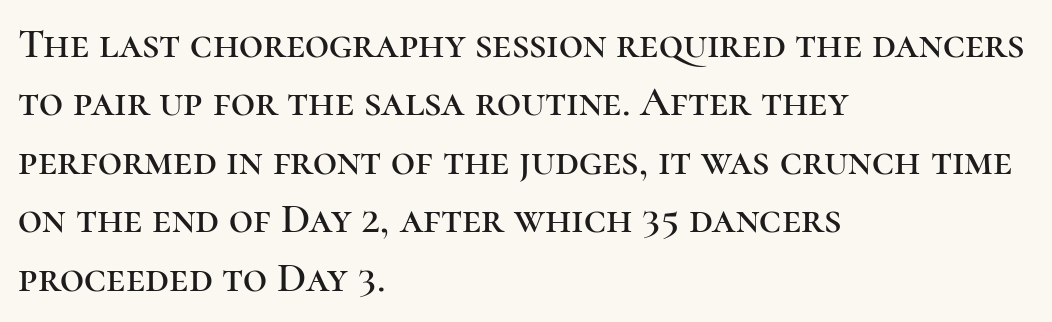
Q: Is the text italic (slanted)? A: No, it is upright.
Q: Is the typeface a serif or a sans-serif typeface? A: Serif.
Q: Is the text underlined? A: No.
Q: How is the paragraph aligned? A: Left-aligned.
Q: Is the spacing between letters normal or unusually wide? A: Normal.
Q: Is the spacing between lines tight, normal or loose? A: Normal.
Q: Width (condensed, normal, or wide)? A: Normal.
Q: Stroke contrast? A: High.
Q: x-height? A: Medium.
Q: Monospaced? A: No.
